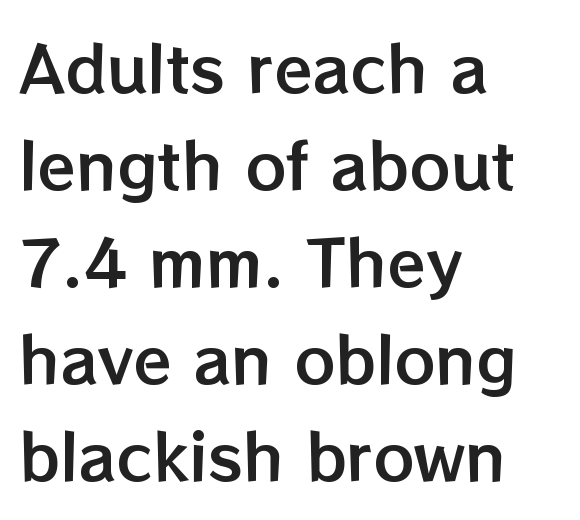
Is this a fixed-width face? No — the glyphs have proportional, varying widths. The type sits square on the baseline with zero lean. The line texture is even and compact thanks to regular tracking. The lines in this sample share a left origin and differ only in where they stop.
